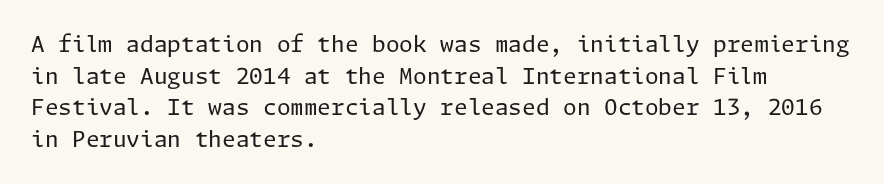
Ordinary non-slanted type is in use. Whoever set this chose a conventional vertical rhythm. Nothing unusual about the tracking: characters are spaced as the font intends. Every row of glyphs begins at an identical x-position on the left.
